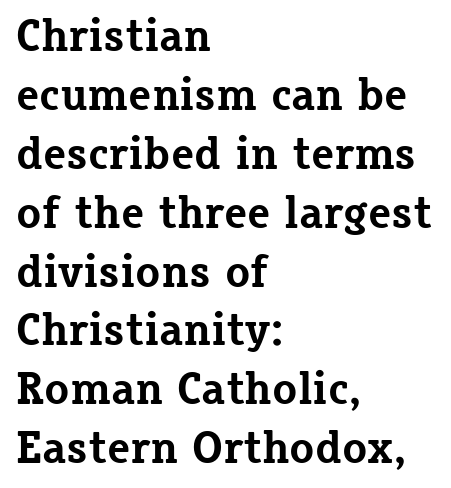
A dark, heavy texture on the line: the type is bold. Check under the words: just untouched page. The passage is arranged the way most books set body copy — flush left. There is no visible air inserted between adjacent glyphs. The type sits square on the baseline with zero lean. If you measured baseline to baseline, you'd find a middling distance.
